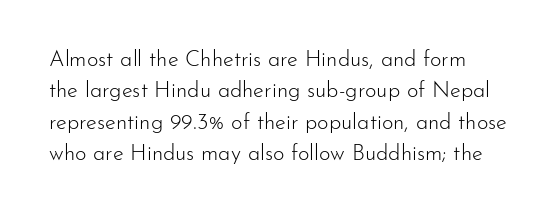
Q: Is the text bold? A: No.
Q: Is the text italic (slanted)? A: No, it is upright.
Q: Is the text underlined? A: No.
Q: Is the spacing between letters normal or unusually wide? A: Normal.
Q: Is the spacing between lines tight, normal or loose? A: Normal.
